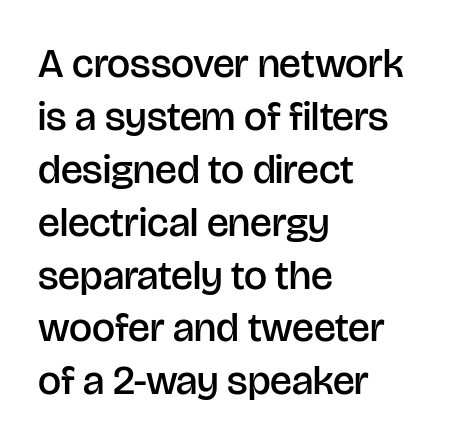
Q: Is the text bold? A: Semi-bold.
Q: Is the text italic (slanted)? A: No, it is upright.
Q: Is the typeface a serif or a sans-serif typeface? A: Sans-serif.
Q: Is the text underlined? A: No.
Q: How is the paragraph aligned? A: Left-aligned.
Q: Is the spacing between letters normal or unusually wide? A: Normal.
Q: Is the spacing between lines tight, normal or loose? A: Normal.
Q: Width (condensed, normal, or wide)? A: Normal.
Q: Stroke contrast? A: Low.
Q: x-height? A: Large.
Q: Monospaced? A: No.
